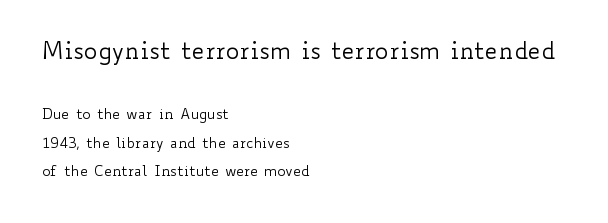
{"italic": "no", "bold": "no", "underline": "no", "align": "left", "line_spacing": "loose", "line_spacing_ratio": 2.06, "letter_spacing": "normal", "letter_spacing_em": 0.0, "larger_block": "first", "size_ratio": 1.64, "glyph_px": 23}
